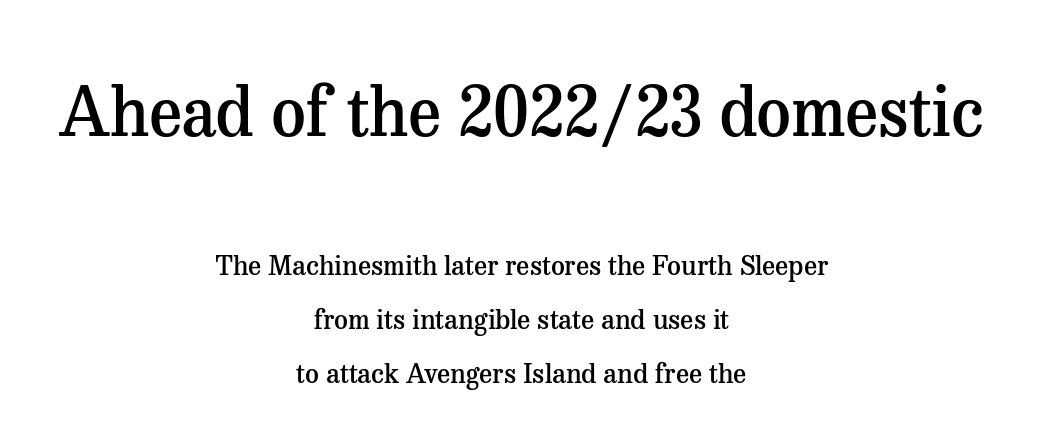
Loosely led — the rows are spread out. You could not count columns in this text — the font is proportionally spaced. No extra tracking has been applied to these lines. Students, this is semibold: more ink than regular, less than bold. Is the block centered? Yes — each line is placed symmetrically about the middle. The passage shown begins with its larger block and ends with its smaller one.
